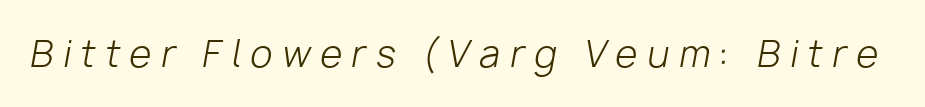
The image shows 36 px light type, italic (leaning right); set unusually wide letter spacing (+0.27 em), not underlined; low stroke contrast and a medium x-height.
